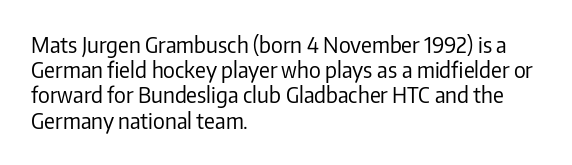
The image shows 21 px text type, upright; set left-aligned, line spacing 1.2x, normal letter spacing, not underlined.
